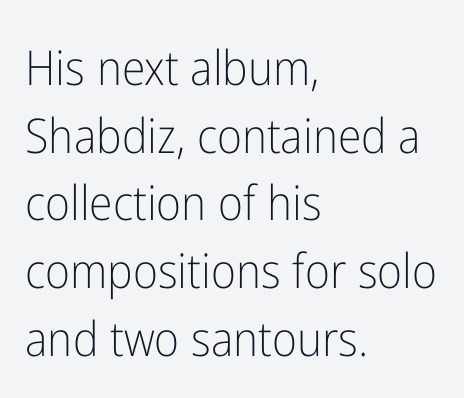
Q: Is the text bold? A: No.
Q: Is the text italic (slanted)? A: No, it is upright.
Q: Is the typeface a serif or a sans-serif typeface? A: Sans-serif.
Q: Is the text underlined? A: No.
Q: How is the paragraph aligned? A: Left-aligned.
Q: Is the spacing between letters normal or unusually wide? A: Normal.
Q: Is the spacing between lines tight, normal or loose? A: Normal.
Q: Width (condensed, normal, or wide)? A: Condensed.
Q: Stroke contrast? A: Low.
Q: x-height? A: Medium.
Q: Monospaced? A: No.
